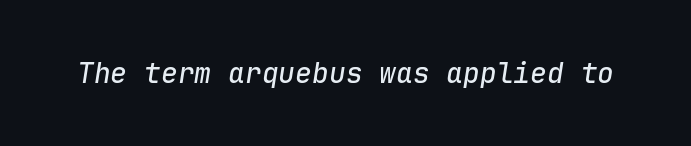
Q: Is the text italic (slanted)? A: Yes, it leans right by about 9 degrees.
Q: Is the text underlined? A: No.
Q: Is the spacing between letters normal or unusually wide? A: Normal.
Q: Width (condensed, normal, or wide)? A: Normal.
Q: Stroke contrast? A: Low.
Q: x-height? A: Medium.
Q: Monospaced? A: Yes.
